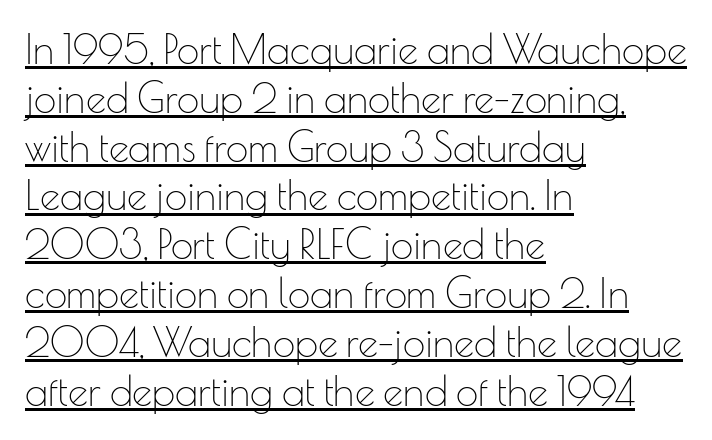
To sum up the face: it is a sans, with no serifs. The ragged edge is on the right, which tells us the setting is flush left. The typesetter has applied underlining to the passage shown. Quick note: not italic, upright.
